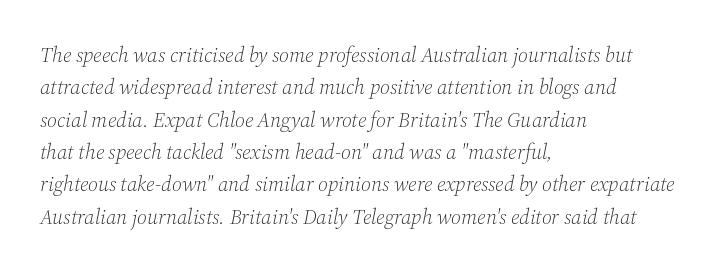
The image shows 21 px text type, italic (leaning right); set left-aligned, normal line spacing (1.54x), normal letter spacing, not underlined.
